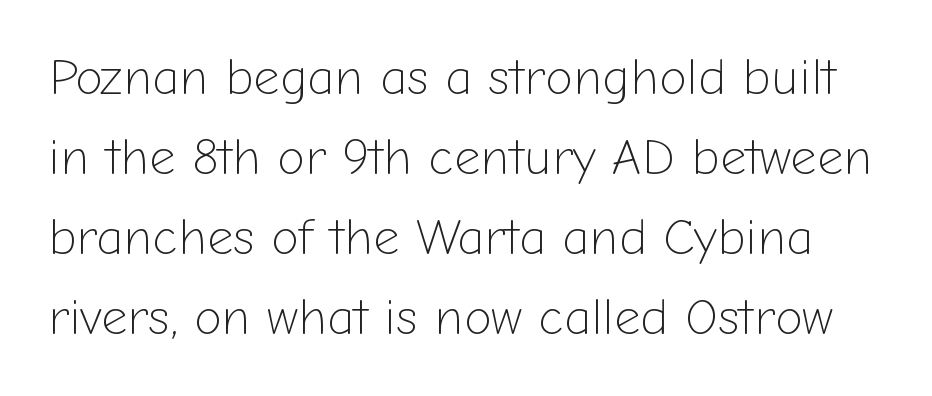
Q: Is the text bold? A: No.
Q: Is the text italic (slanted)? A: No, it is upright.
Q: Is the typeface a serif or a sans-serif typeface? A: Sans-serif.
Q: Is the text underlined? A: No.
Q: Is the spacing between letters normal or unusually wide? A: Normal.
Q: Is the spacing between lines tight, normal or loose? A: Normal.
Q: Width (condensed, normal, or wide)? A: Normal.
Q: Stroke contrast? A: Low.
Q: x-height? A: Medium.
Q: Monospaced? A: No.
